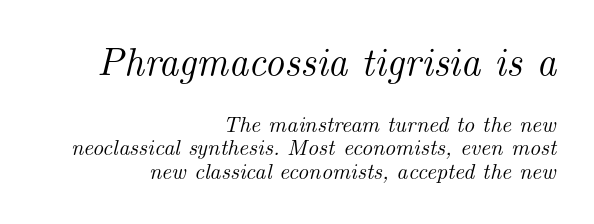
{"serif": "yes", "italic": "yes", "lean": "right", "slant_degrees": 14, "width": "normal", "stroke_contrast": "medium", "x_height": "small", "monospaced": "no", "underline": "no", "align": "right", "line_spacing": "tight", "line_spacing_ratio": 1.07, "letter_spacing": "normal", "letter_spacing_em": 0.0, "larger_block": "first", "size_ratio": 1.77, "glyph_px": 39}
